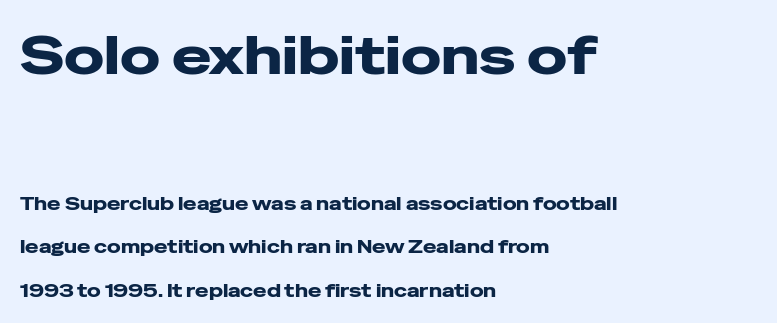
The passage shown begins with its larger block and ends with its smaller one. The designer went with a sans here, leaving each stem footless. The rendering uses natural spacing where letterforms have individual widths. Students, observe: this is what heavily led, spacious text looks like.
